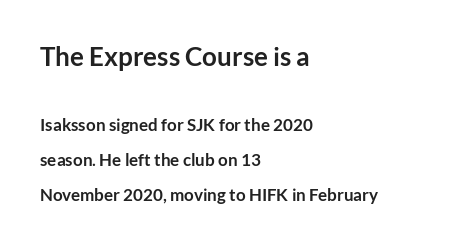
{"italic": "no", "bold": "yes", "underline": "no", "align": "left", "line_spacing": "loose", "line_spacing_ratio": 2.06, "letter_spacing": "normal", "letter_spacing_em": 0.0, "larger_block": "first", "size_ratio": 1.53, "glyph_px": 26}
